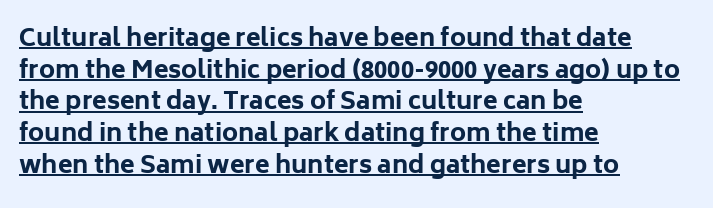
Nope, not italic — everything's standing straight. In terms of letterspacing, this is plain default setting. Like a heading marked for emphasis, these lines bear an underscore. Typesetter's note: full bold, strokes at maximum text heaviness. Vertical spacing — default. The paragraph shown leans on its left margin.
